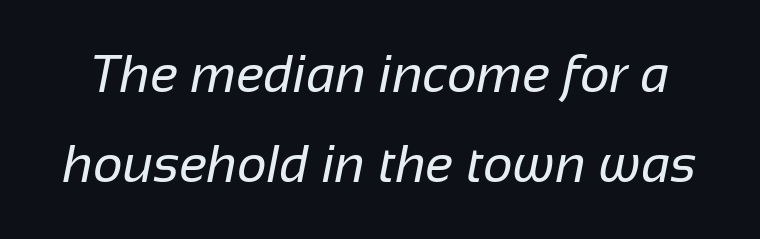
{"serif": "no", "bold": "no", "weight": "regular", "width": "normal", "stroke_contrast": "low", "x_height": "medium", "monospaced": "no", "underline": "no", "line_spacing_ratio": 1.74, "letter_spacing": "normal", "letter_spacing_em": 0.0, "glyph_px": 52}
